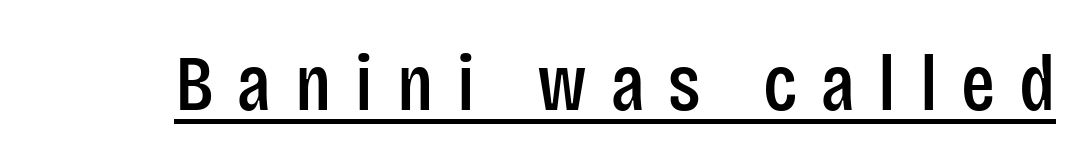
The image shows 79 px condensed sans-serif type, upright; set unusually wide letter spacing (+0.3 em), underlined; low stroke contrast and a large x-height.
